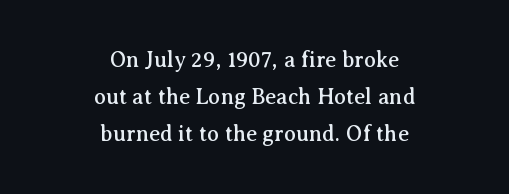
Descender tails drop into unmarked territory. One glance says typical: line gaps are just what's usual. What stands out about the letter spacing? Nothing — it is the standard amount. Line starts and ends both wander, symmetrically. No italicization has been applied; the sample stays upright.
